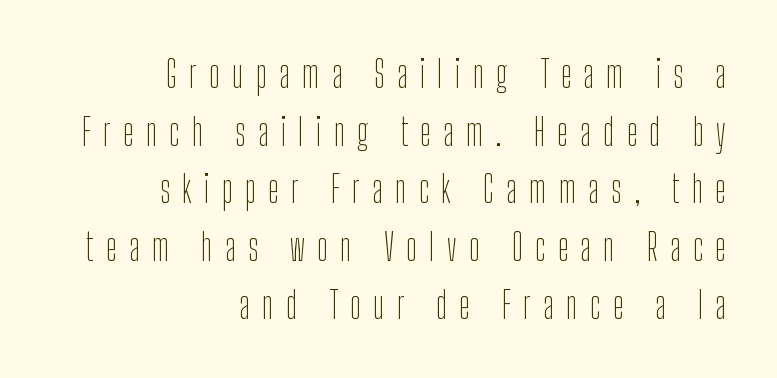
{"serif": "no", "italic": "no", "bold": "no", "weight": "thin", "width": "condensed", "stroke_contrast": "low", "x_height": "medium", "monospaced": "no", "underline": "no", "align": "right", "line_spacing": "normal", "line_spacing_ratio": 1.56, "letter_spacing": "wide", "letter_spacing_em": 0.33, "glyph_px": 37}
